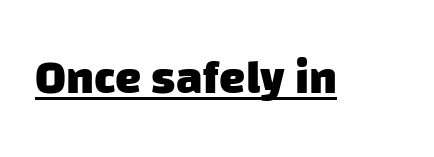
The image shows 47 px heavy sans-serif type; set normal letter spacing, underlined; low stroke contrast and a large x-height.
